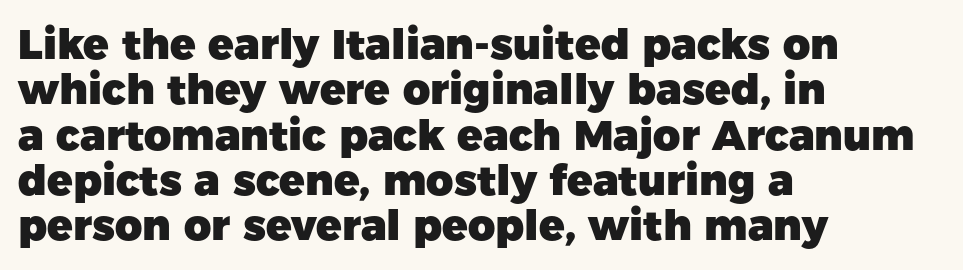
The image shows 42 px heavy sans-serif type, upright; set left-aligned, tight line spacing (1.08x), normal letter spacing, not underlined; low stroke contrast and a medium x-height.
